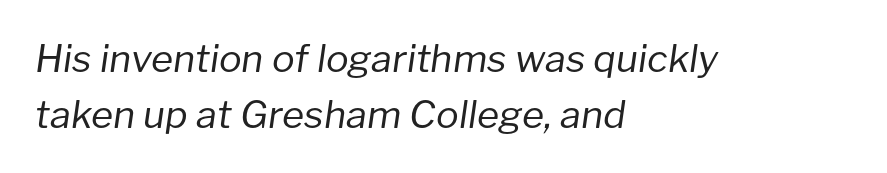
{"italic": "yes", "lean": "right", "slant_degrees": 8, "bold": "no", "weight": "regular", "width": "normal", "stroke_contrast": "low", "x_height": "medium", "monospaced": "no", "underline": "no", "align": "left", "line_spacing": "normal", "line_spacing_ratio": 1.47, "letter_spacing": "normal", "letter_spacing_em": 0.0, "glyph_px": 38}
